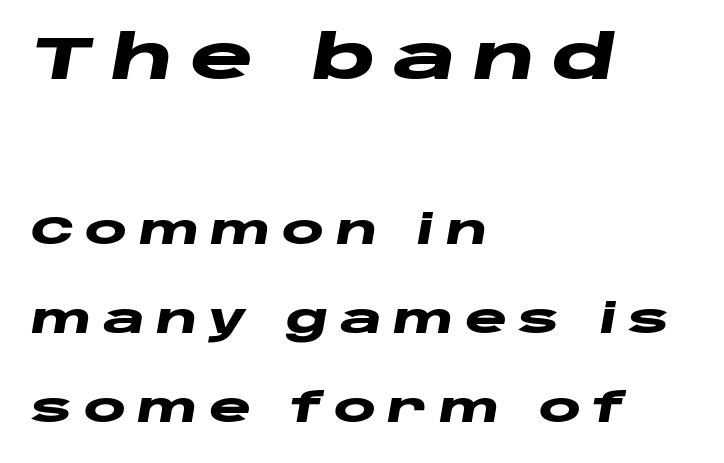
{"italic": "yes", "lean": "right", "slant_degrees": 10, "bold": "yes", "weight": "heavy", "width": "wide", "stroke_contrast": "low", "x_height": "large", "monospaced": "no", "underline": "no", "align": "left", "line_spacing": "loose", "line_spacing_ratio": 2.22, "letter_spacing": "wide", "letter_spacing_em": 0.28, "larger_block": "first", "size_ratio": 1.5, "glyph_px": 60}
